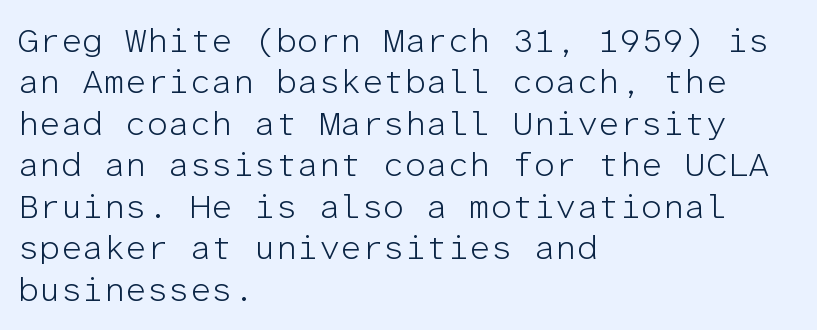
The image shows 34 px light sans-serif type, upright, monospaced; set left-aligned, line spacing 1.22x, normal letter spacing, not underlined; low stroke contrast and a medium x-height.
